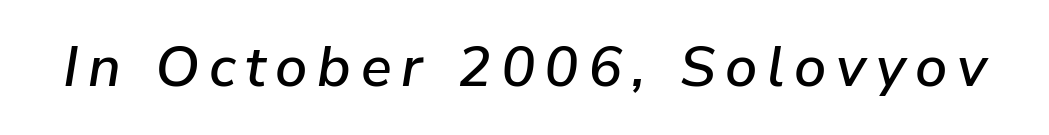
The image shows 57 px text type, italic (leaning right); set not underlined; low stroke contrast and a medium x-height.
